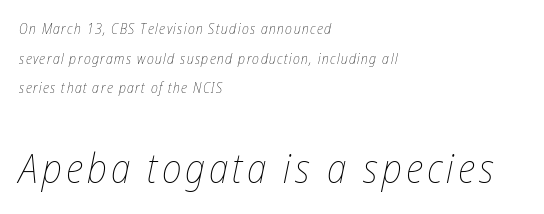
{"italic": "yes", "lean": "right", "slant_degrees": 12, "bold": "no", "weight": "thin", "width": "condensed", "stroke_contrast": "low", "x_height": "medium", "monospaced": "no", "underline": "no", "align": "left", "line_spacing": "loose", "line_spacing_ratio": 2.11, "larger_block": "second", "size_ratio": 2.86, "glyph_px": 40}
